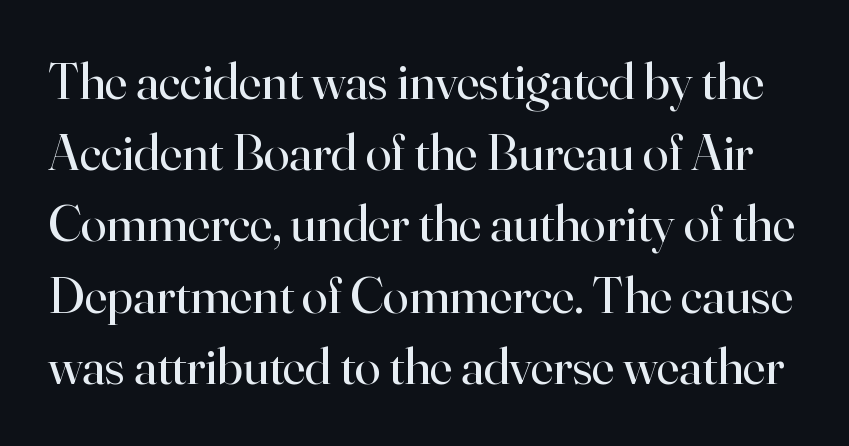
Q: Is the text bold? A: No.
Q: Is the text italic (slanted)? A: No, it is upright.
Q: Is the typeface a serif or a sans-serif typeface? A: Serif.
Q: Is the text underlined? A: No.
Q: Is the spacing between letters normal or unusually wide? A: Normal.
Q: Is the spacing between lines tight, normal or loose? A: Normal.
Q: Width (condensed, normal, or wide)? A: Normal.
Q: Stroke contrast? A: High.
Q: x-height? A: Small.
Q: Monospaced? A: No.
